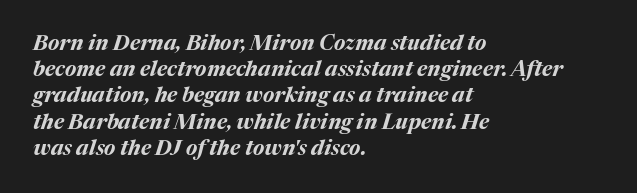
Q: Is the text bold? A: Yes.
Q: Is the text italic (slanted)? A: Yes, it leans right by about 17 degrees.
Q: Is the text underlined? A: No.
Q: How is the paragraph aligned? A: Left-aligned.
Q: Is the spacing between letters normal or unusually wide? A: Normal.
Q: Is the spacing between lines tight, normal or loose? A: Normal.
